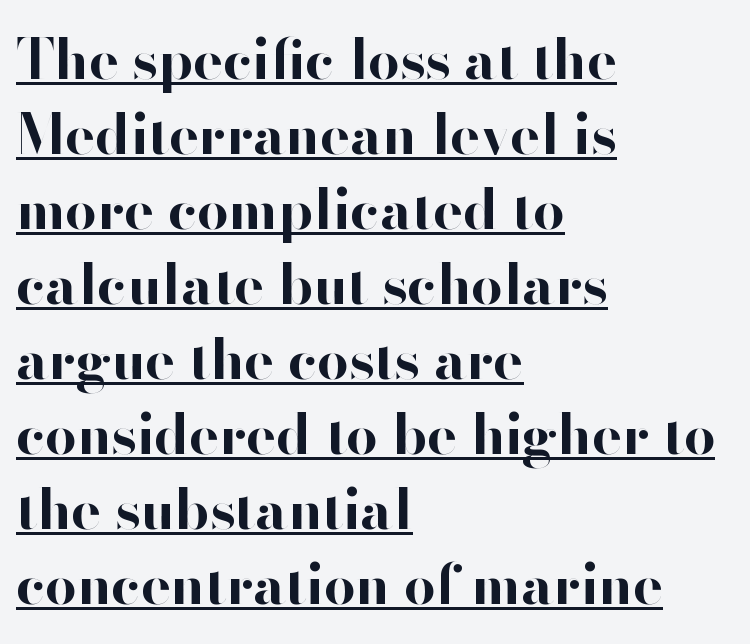
{"serif": "no", "italic": "no", "bold": "yes", "weight": "bold", "width": "normal", "stroke_contrast": "high", "x_height": "small", "monospaced": "no", "underline": "yes", "align": "left", "line_spacing": "normal", "line_spacing_ratio": 1.34, "letter_spacing": "normal", "letter_spacing_em": 0.0, "glyph_px": 56}
